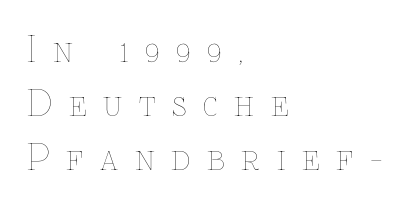
{"italic": "no", "bold": "no", "weight": "thin", "width": "normal", "stroke_contrast": "low", "x_height": "medium", "monospaced": "no", "underline": "no", "align": "left", "line_spacing": "normal", "line_spacing_ratio": 1.55, "letter_spacing": "wide", "letter_spacing_em": 0.48, "glyph_px": 35}
